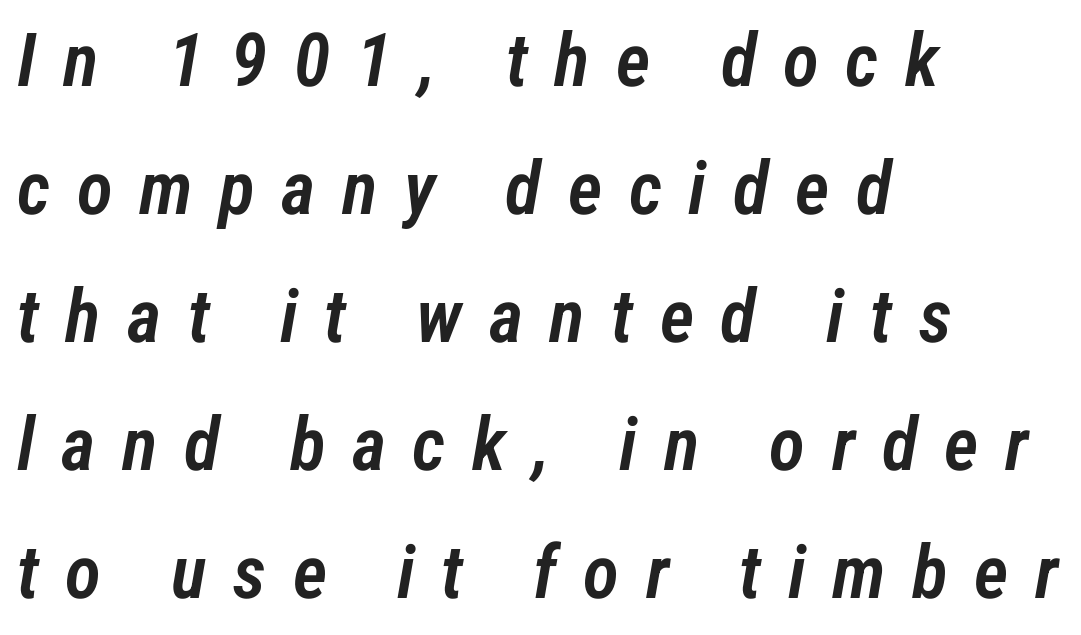
{"italic": "yes", "lean": "right", "slant_degrees": 12, "bold": "semi", "weight": "semibold", "width": "condensed", "stroke_contrast": "low", "x_height": "medium", "monospaced": "no", "underline": "no", "align": "left", "line_spacing_ratio": 1.73, "letter_spacing": "wide", "letter_spacing_em": 0.36, "glyph_px": 74}
